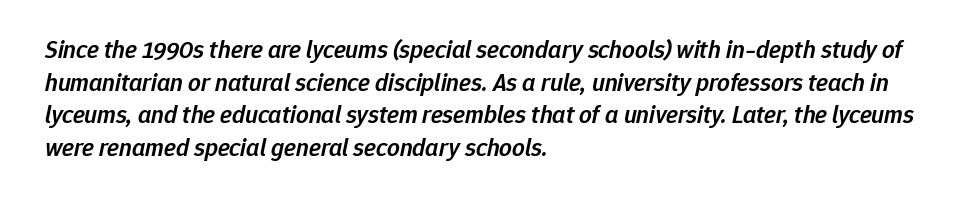
Look at the stroke-to-counter ratio: somewhat heavy, a semibold. In terms of letterspacing, this is plain default setting. The rows are spaced the way most documents space them. These lines stack with their left ends in a neat column. Is the type slanted? Yes — the strokes lean at a clear angle. The baseline area is clear.
